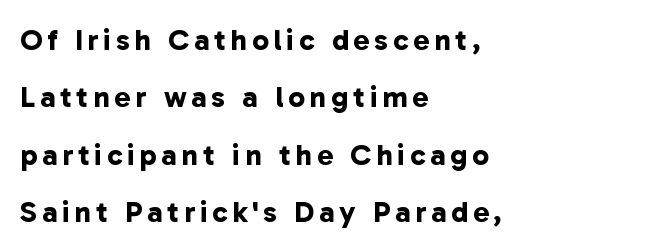
{"serif": "no", "bold": "yes", "weight": "bold", "width": "normal", "stroke_contrast": "low", "x_height": "medium", "monospaced": "no", "underline": "no", "align": "left", "line_spacing": "loose", "line_spacing_ratio": 1.91, "glyph_px": 30}
